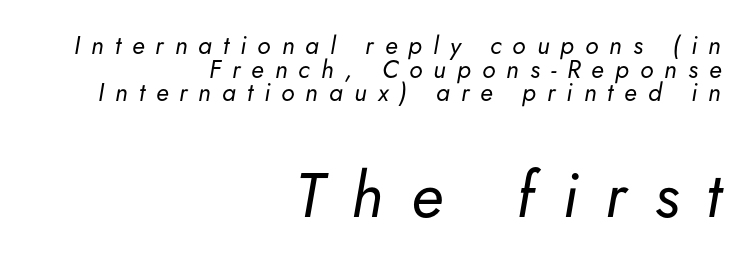
{"italic": "yes", "lean": "right", "slant_degrees": 5, "bold": "no", "weight": "regular", "width": "normal", "stroke_contrast": "low", "x_height": "small", "monospaced": "no", "underline": "no", "align": "right", "line_spacing": "tight", "line_spacing_ratio": 0.95, "letter_spacing": "wide", "letter_spacing_em": 0.44, "larger_block": "second", "size_ratio": 2.52, "glyph_px": 63}
